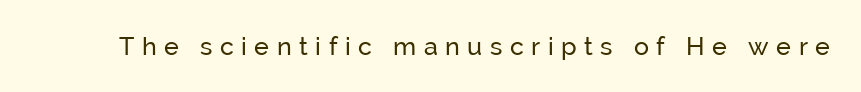
Q: Is the text bold? A: No.
Q: Is the text italic (slanted)? A: No, it is upright.
Q: Is the text underlined? A: No.
Q: Is the spacing between letters normal or unusually wide? A: Unusually wide.
